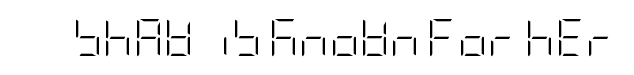
{"serif": "no", "italic": "no", "bold": "no", "weight": "light", "width": "condensed", "stroke_contrast": "low", "x_height": "large", "underline": "no", "letter_spacing": "normal", "letter_spacing_em": 0.0, "glyph_px": 37}
